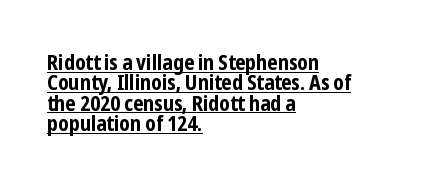
{"italic": "no", "bold": "yes", "underline": "yes", "align": "left", "line_spacing": "tight", "line_spacing_ratio": 0.97, "letter_spacing": "normal", "letter_spacing_em": 0.0, "glyph_px": 21}
